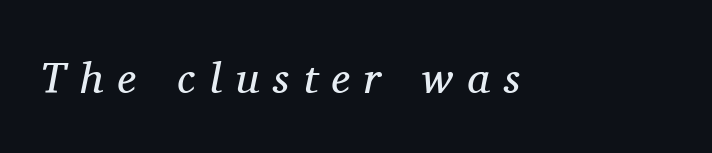
Q: Is the text bold? A: No.
Q: Is the text italic (slanted)? A: Yes, it leans right by about 11 degrees.
Q: Is the typeface a serif or a sans-serif typeface? A: Serif.
Q: Is the text underlined? A: No.
Q: Is the spacing between letters normal or unusually wide? A: Unusually wide.
Q: Width (condensed, normal, or wide)? A: Normal.
Q: Stroke contrast? A: Medium.
Q: x-height? A: Medium.
Q: Monospaced? A: No.
